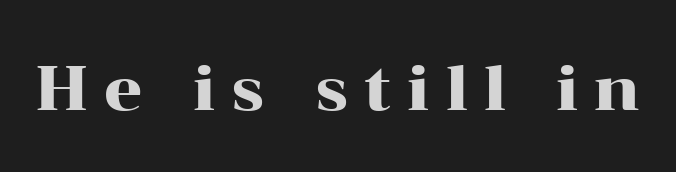
Note the varied advance widths — an 'i' is clearly narrower than an 'm'. Loose tracking; the words dissolve into strings of separated letters. Words float on clear page, feet unadorned. Is there any slant? The stems are plumb. To sum up the face: it has serifs.
